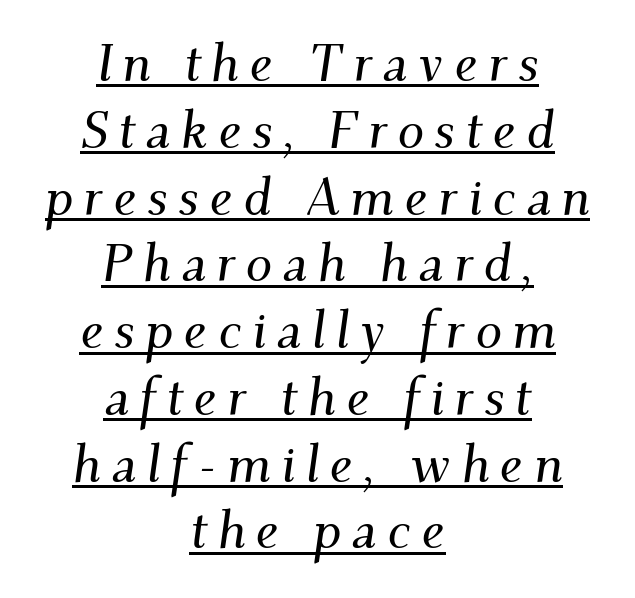
The image shows 53 px serif type, italic (leaning right); set centered, normal line spacing (1.26x), underlined; medium stroke contrast and a small x-height.
